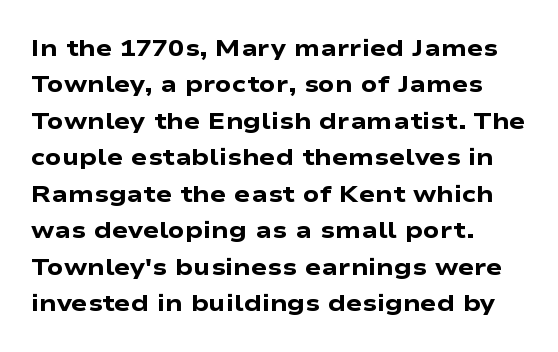
The designer left line spacing at the default. The horizontal fit of the characters is conventional and even. The specimen reads as upright at a glance. The passage shown is not underscored anywhere. The letters are bold, with thick, heavy strokes.
